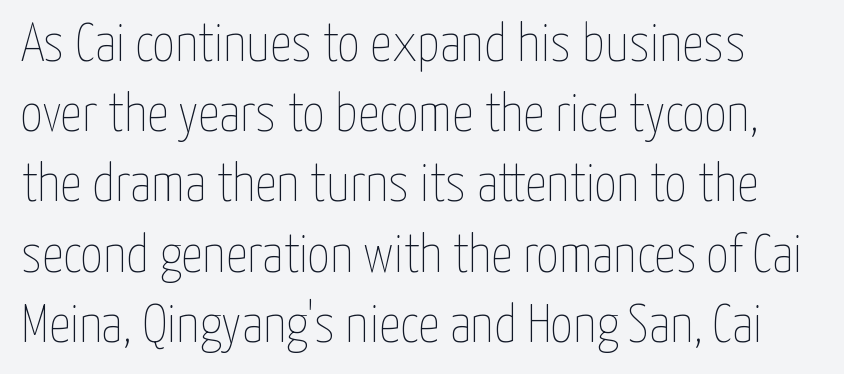
Q: Is the text bold? A: No.
Q: Is the text italic (slanted)? A: No, it is upright.
Q: Is the text underlined? A: No.
Q: Is the spacing between letters normal or unusually wide? A: Normal.
Q: Is the spacing between lines tight, normal or loose? A: Normal.
Q: Width (condensed, normal, or wide)? A: Condensed.
Q: Stroke contrast? A: Low.
Q: x-height? A: Medium.
Q: Monospaced? A: No.
